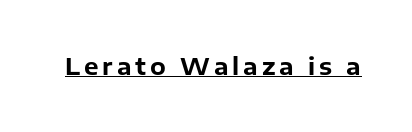
These characters rest on top of a visible drawn line. Caption: bold face, heavy strokes. No italicization has been applied; the sample stays upright.
